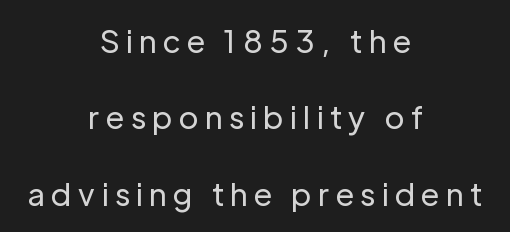
The tracking reads as deliberately expanded to a designer's eye. You could fit nearly another row in the gap between these rows. Neither beginnings nor endings align; midpoints do. Serifs: no, the terminals of the letterforms are clean. In terms of posture, this sample is upright. Type without underlining.
